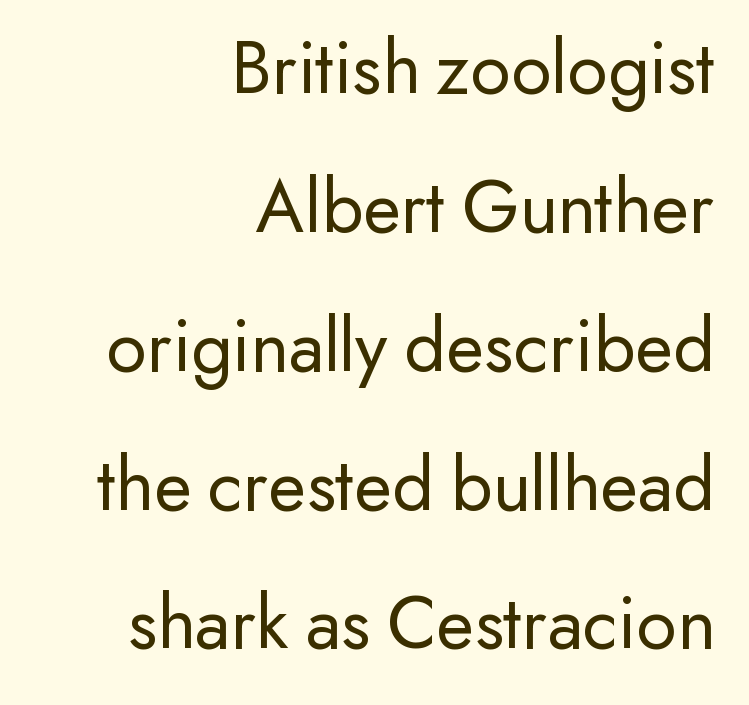
The image shows 78 px regular-weight sans-serif type, upright; set right-aligned, line spacing 1.78x, normal letter spacing, not underlined; low stroke contrast and a small x-height.
